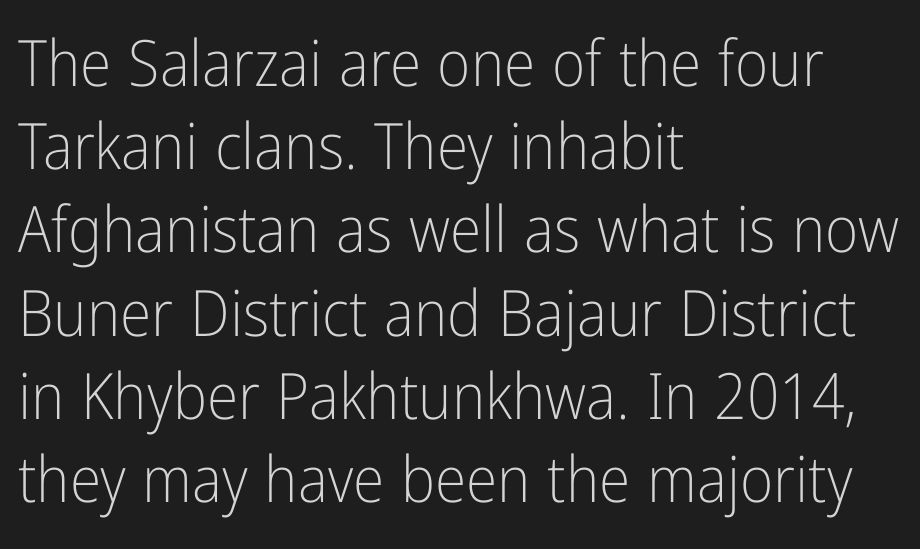
Students, note that the glyphs here touch the page at normal intervals. Varying glyph widths throughout — classic text-font behaviour. If you drew a line through each stem, it would be perfectly vertical. Evenly set lines give the paragraph a standard silhouette. Summary of weight: not heavy and not bold. Honestly, there is no underline to notice here at all.
